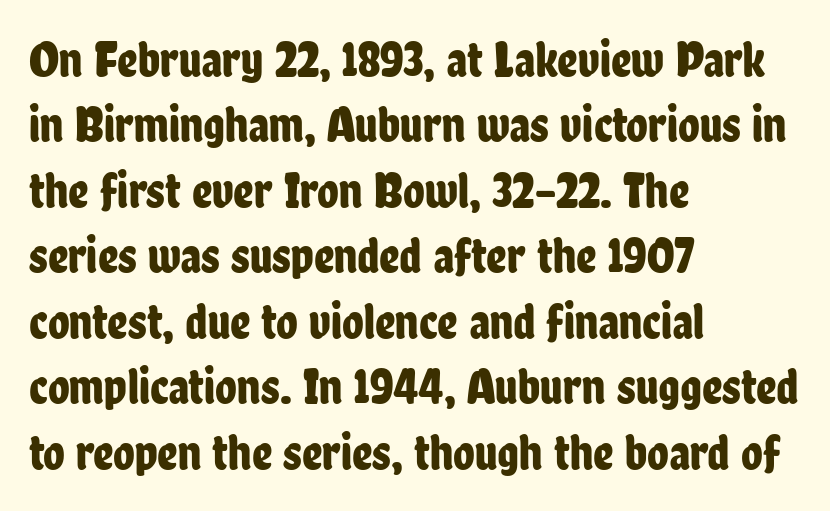
Q: Is the text italic (slanted)? A: No, it is upright.
Q: Is the typeface a serif or a sans-serif typeface? A: Sans-serif.
Q: Is the text underlined? A: No.
Q: How is the paragraph aligned? A: Left-aligned.
Q: Is the spacing between letters normal or unusually wide? A: Normal.
Q: Is the spacing between lines tight, normal or loose? A: Normal.
Q: Width (condensed, normal, or wide)? A: Condensed.
Q: Stroke contrast? A: Low.
Q: x-height? A: Medium.
Q: Monospaced? A: No.
